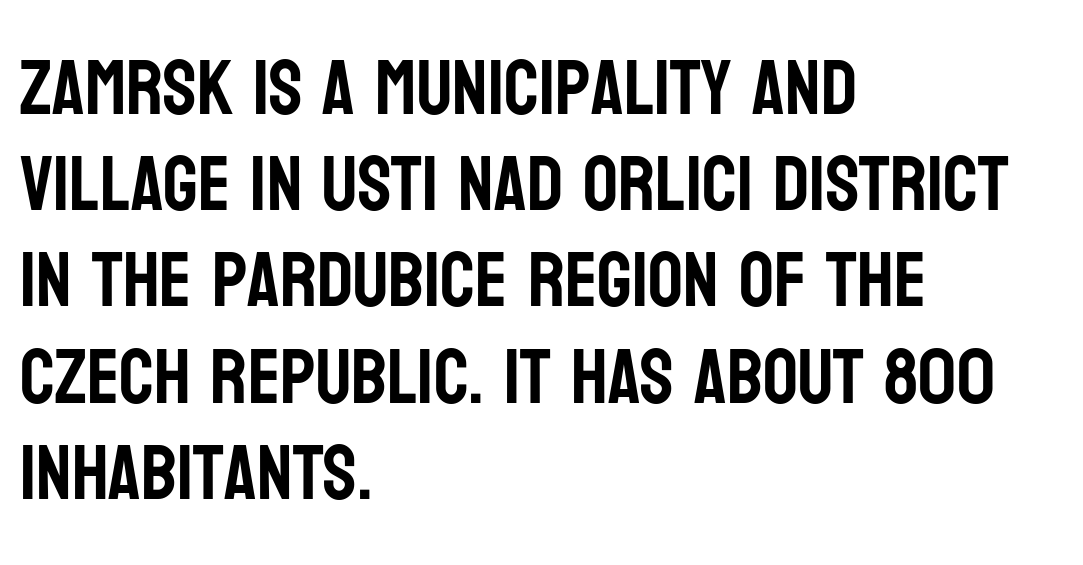
Q: Is the text italic (slanted)? A: No, it is upright.
Q: Is the typeface a serif or a sans-serif typeface? A: Sans-serif.
Q: Is the text underlined? A: No.
Q: How is the paragraph aligned? A: Left-aligned.
Q: Is the spacing between letters normal or unusually wide? A: Normal.
Q: Is the spacing between lines tight, normal or loose? A: Normal.
Q: Width (condensed, normal, or wide)? A: Condensed.
Q: Stroke contrast? A: Low.
Q: x-height? A: Large.
Q: Monospaced? A: No.
